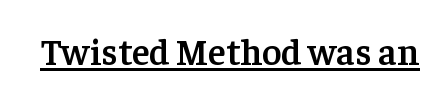
Q: Is the text bold? A: Semi-bold.
Q: Is the text italic (slanted)? A: No, it is upright.
Q: Is the typeface a serif or a sans-serif typeface? A: Serif.
Q: Is the text underlined? A: Yes.
Q: Is the spacing between letters normal or unusually wide? A: Normal.
Q: Width (condensed, normal, or wide)? A: Normal.
Q: Stroke contrast? A: Low.
Q: x-height? A: Medium.
Q: Monospaced? A: No.
